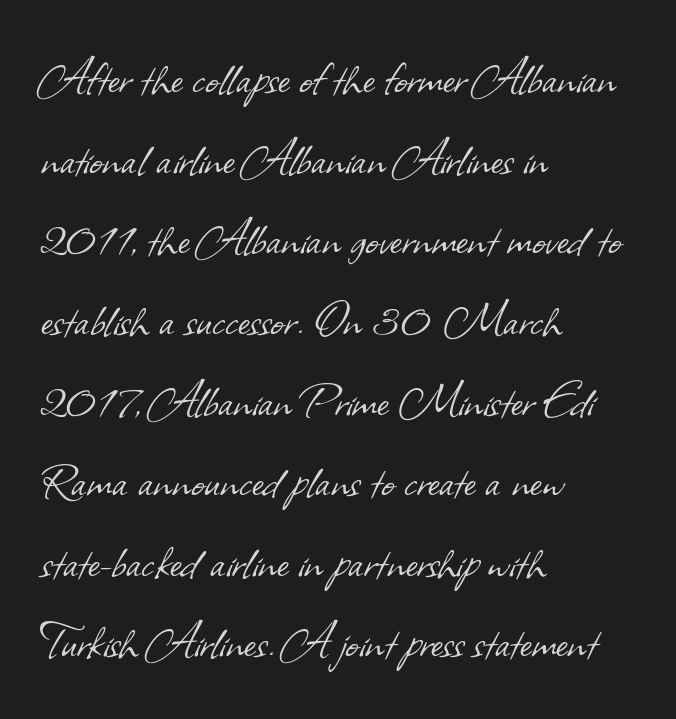
The image shows 56 px light sans-serif type; set left-aligned, normal line spacing (1.44x), normal letter spacing, not underlined; low stroke contrast and a small x-height.
